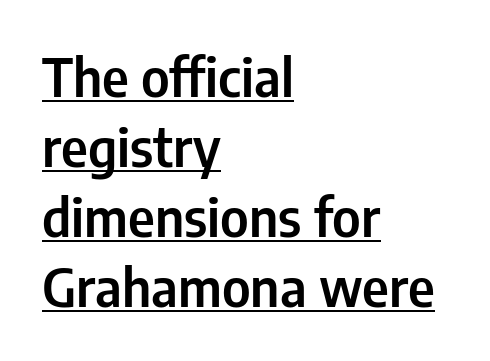
The words here are underlined. The face used here is proportionally spaced, like ordinary book or web type. Tracking here is standard; glyphs follow each other at the usual distance. In terms of letterform style, serifs are entirely absent. The typesetter chose a ragged-right arrangement here.
